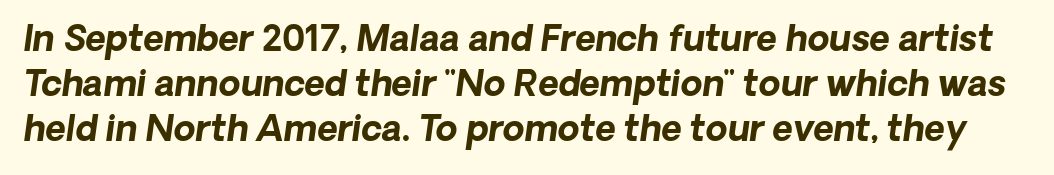
Q: Is the text bold? A: Yes.
Q: Is the text italic (slanted)? A: Yes, it leans right by about 8 degrees.
Q: Is the text underlined? A: No.
Q: Is the spacing between letters normal or unusually wide? A: Normal.
Q: Is the spacing between lines tight, normal or loose? A: Normal.
Q: Width (condensed, normal, or wide)? A: Normal.
Q: Stroke contrast? A: Low.
Q: x-height? A: Medium.
Q: Monospaced? A: No.
